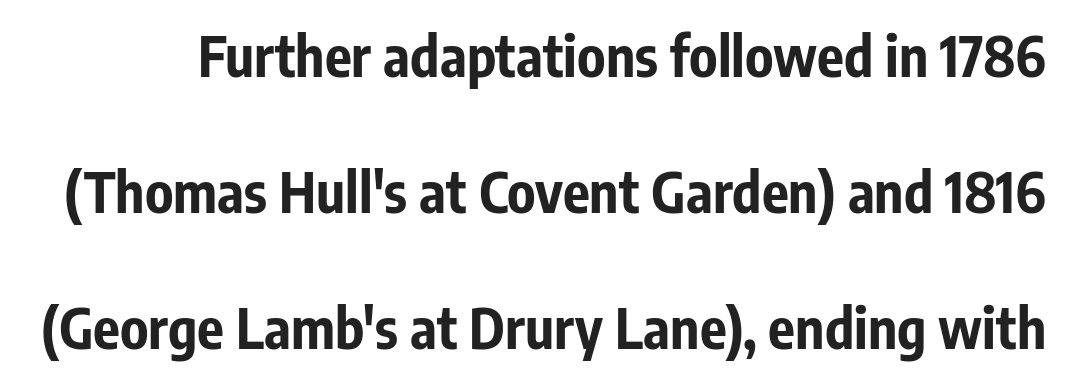
{"serif": "no", "italic": "no", "bold": "yes", "weight": "bold", "width": "condensed", "stroke_contrast": "low", "x_height": "medium", "monospaced": "no", "underline": "no", "line_spacing": "loose", "line_spacing_ratio": 2.43, "letter_spacing": "normal", "letter_spacing_em": 0.0, "glyph_px": 56}
